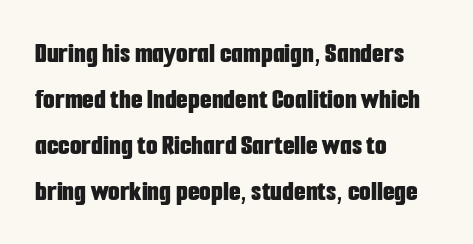
Notice how the passage keeps a crisp vertical edge on the left only. Looks like regular typesetting: each glyph gets only the width it needs. Each word holds together tightly as a unit, with standard inter-letter gaps. The passage shown is emphatically bold.
